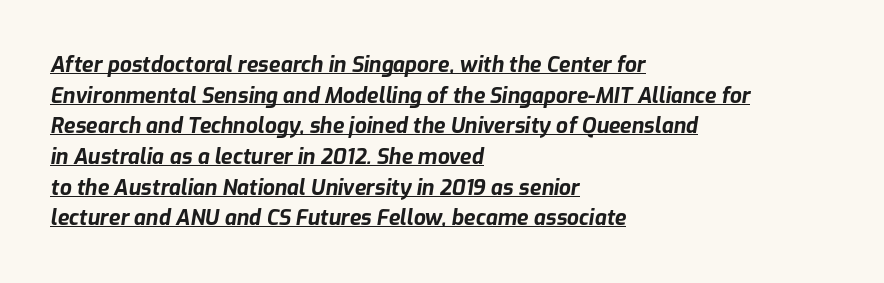
The image shows 21 px bold type, italic (leaning right); set left-aligned, normal line spacing (1.46x), normal letter spacing, underlined.
